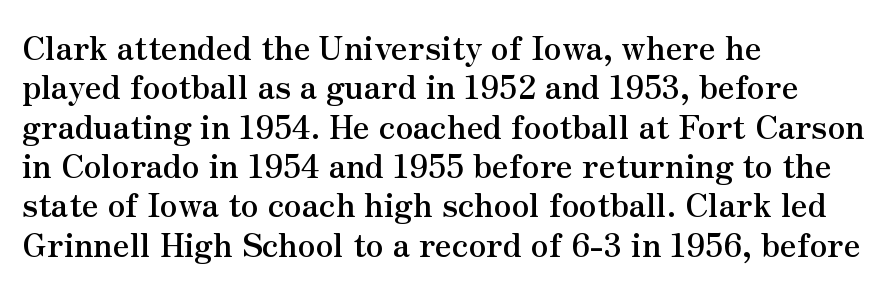
Each row of text sits above clean, open space. Does extra space separate the letters? No, they use regular spacing. The face used here has the dense, thick strokes of a bold. Ascenders rise straight up at ninety degrees.
